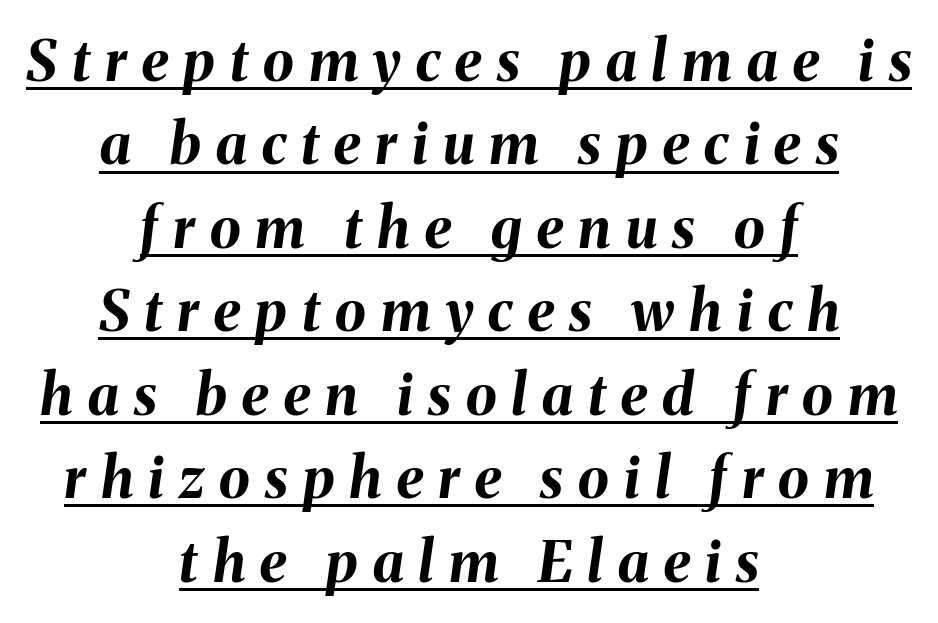
The image shows 56 px bold type, italic (leaning right); set centered, normal line spacing (1.49x), unusually wide letter spacing (+0.27 em), underlined; medium stroke contrast and a medium x-height.
